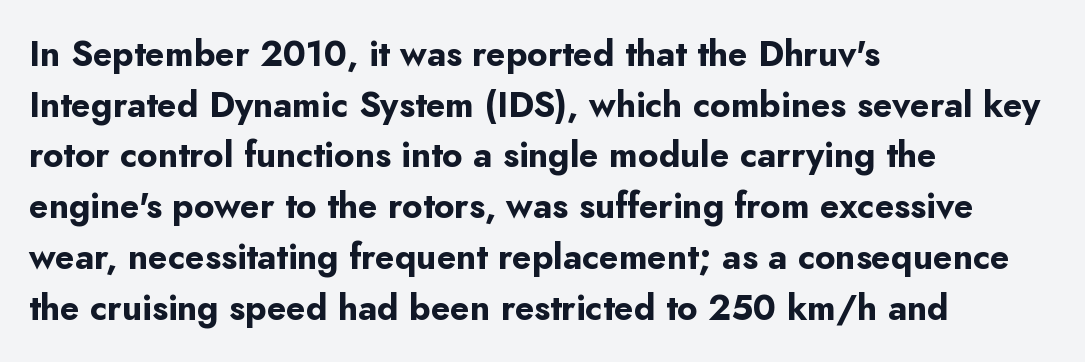
{"serif": "no", "italic": "no", "bold": "yes", "weight": "bold", "width": "normal", "stroke_contrast": "low", "x_height": "small", "monospaced": "no", "underline": "no", "align": "left", "line_spacing": "normal", "line_spacing_ratio": 1.45, "letter_spacing": "normal", "letter_spacing_em": 0.0, "glyph_px": 35}
